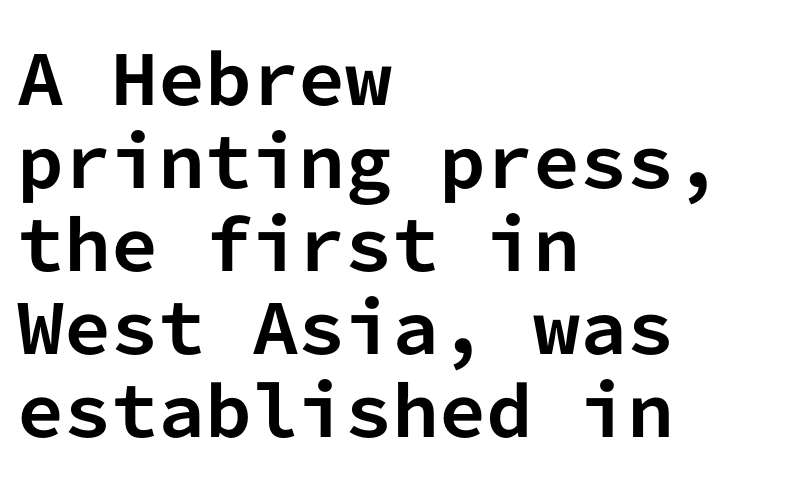
The image shows 67 px bold sans-serif type, upright, monospaced; set left-aligned, line spacing 1.24x, normal letter spacing, not underlined; low stroke contrast and a medium x-height.
